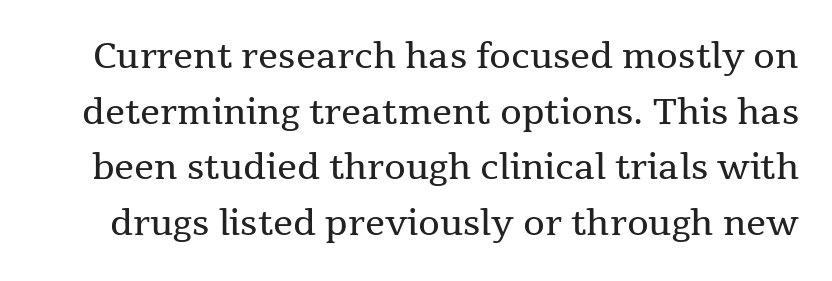
The typography opts for an upright posture over an oblique one. The block of text has a typical density, with ordinary space between rows. No letter is thick-stroked: the sample isn't bold. Tracking value appears to be zero — textbook default spacing. Underline: absent. Observe the serifs anchoring each vertical stroke in this sample.
